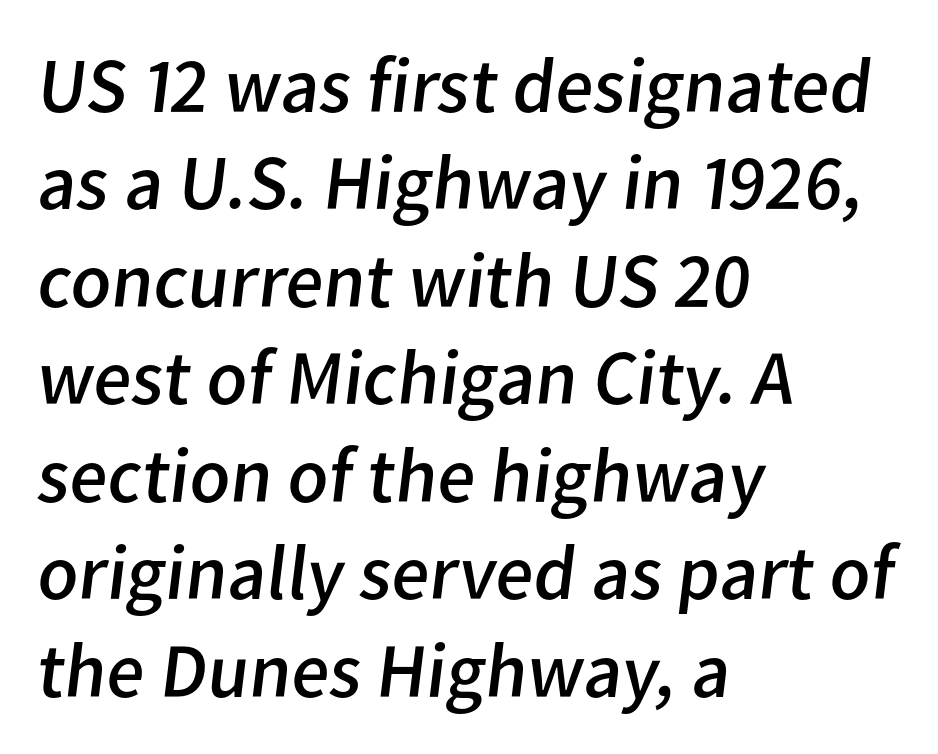
{"serif": "no", "bold": "no", "weight": "regular", "width": "normal", "stroke_contrast": "low", "x_height": "medium", "monospaced": "no", "underline": "no", "align": "left", "line_spacing": "normal", "line_spacing_ratio": 1.25, "letter_spacing": "normal", "letter_spacing_em": 0.0, "glyph_px": 78}
